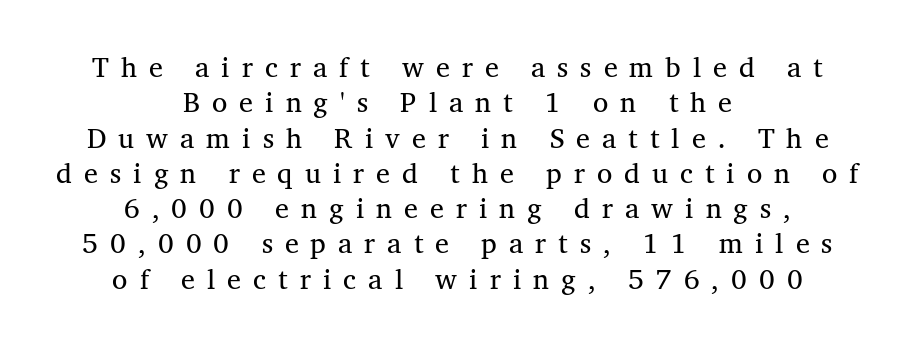
{"serif": "yes", "italic": "no", "bold": "no", "weight": "regular", "width": "normal", "stroke_contrast": "medium", "x_height": "medium", "monospaced": "no", "underline": "no", "align": "center", "line_spacing": "normal", "line_spacing_ratio": 1.26, "letter_spacing": "wide", "letter_spacing_em": 0.43, "glyph_px": 28}
